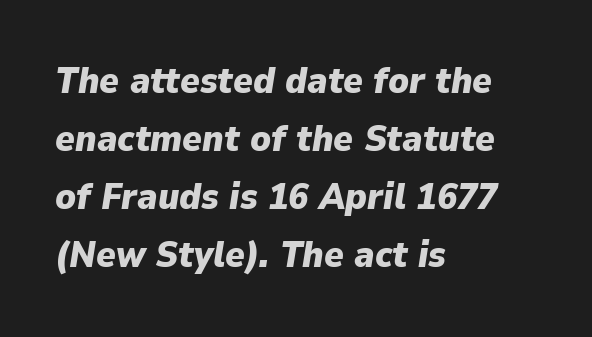
The image shows 37 px heavy type, italic (leaning right); set left-aligned, normal line spacing (1.57x), normal letter spacing, not underlined; low stroke contrast and a medium x-height.
